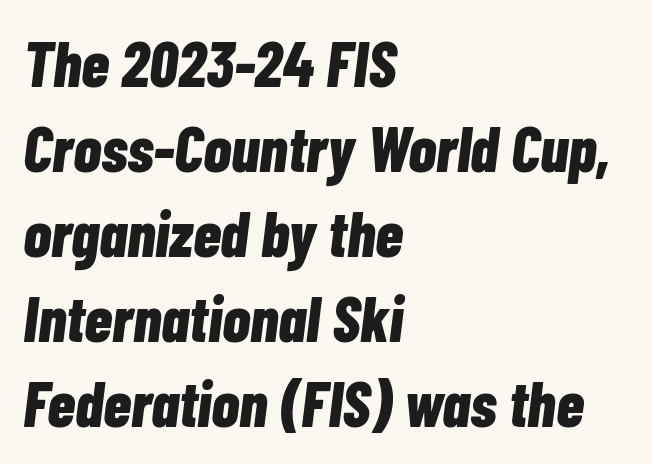
The image shows 64 px bold, condensed type, italic (leaning right); set left-aligned, normal line spacing (1.33x), normal letter spacing, not underlined; low stroke contrast and a medium x-height.
